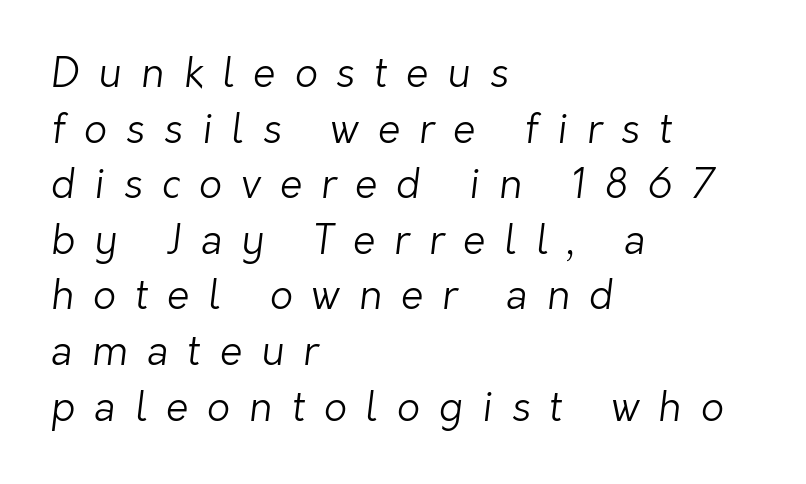
Characters follow at a spacing far wider than the type designer built in. Is the block centered? No — it sits flush against the left margin. Note: no serifs on the glyphs. A typesetter would call this leading conventional body-copy spacing. Spacing verdict: proportional, widths tailored to each character. The specimen omits any rule beneath the text block's lines.
